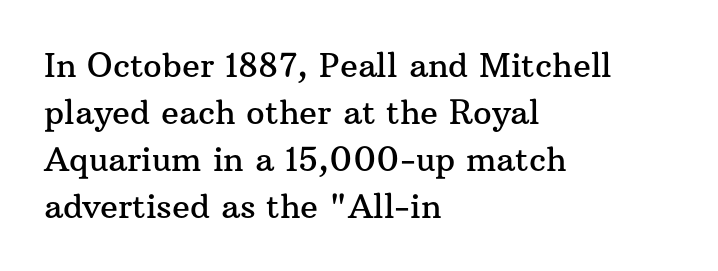
Posture: vertical. Horizontally, the lines are justified to the leading edge only. The block of text has a typical density, with ordinary space between rows. Little horizontal feet cap the strokes, marking this as serif type. Students, note that the glyphs here touch the page at normal intervals. Honestly, there is no underline to notice here at all.
